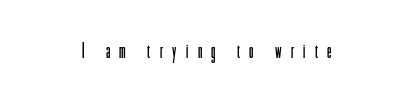
The area under the type is left untouched. Upright lettering throughout. The face looks like a standard text weight, possibly lighter. Honestly, the letter spacing is so wide it's the main thing you notice.
